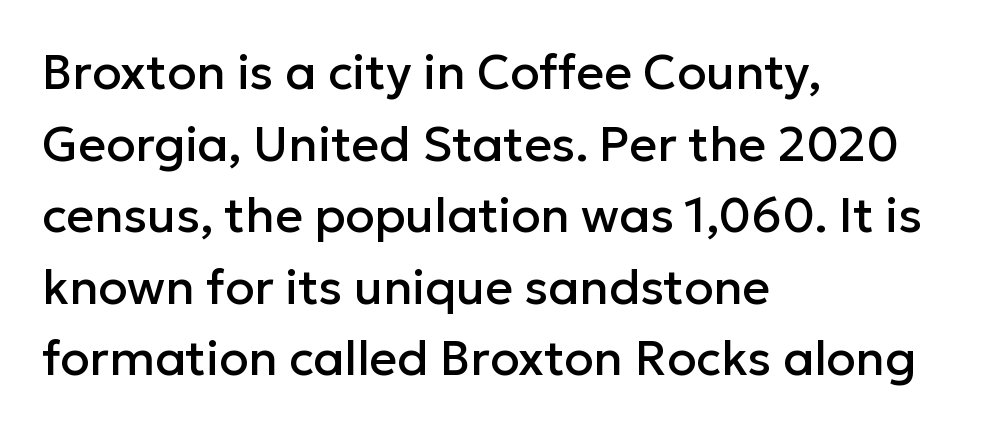
Q: Is the text italic (slanted)? A: No, it is upright.
Q: Is the typeface a serif or a sans-serif typeface? A: Sans-serif.
Q: Is the text underlined? A: No.
Q: How is the paragraph aligned? A: Left-aligned.
Q: Is the spacing between letters normal or unusually wide? A: Normal.
Q: Is the spacing between lines tight, normal or loose? A: Normal.
Q: Width (condensed, normal, or wide)? A: Normal.
Q: Stroke contrast? A: Low.
Q: x-height? A: Medium.
Q: Monospaced? A: No.
